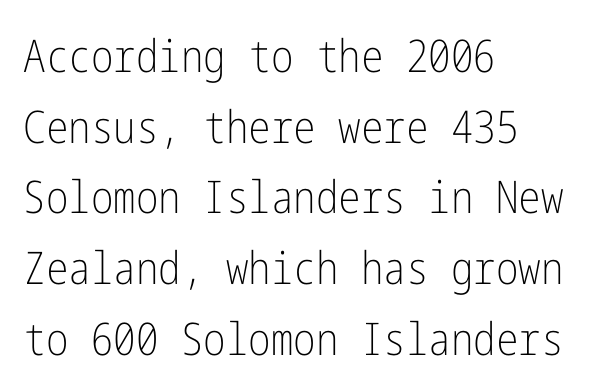
Q: Is the text bold? A: No.
Q: Is the text italic (slanted)? A: No, it is upright.
Q: Is the typeface a serif or a sans-serif typeface? A: Sans-serif.
Q: Is the text underlined? A: No.
Q: How is the paragraph aligned? A: Left-aligned.
Q: Is the spacing between letters normal or unusually wide? A: Normal.
Q: Is the spacing between lines tight, normal or loose? A: Normal.
Q: Width (condensed, normal, or wide)? A: Condensed.
Q: Stroke contrast? A: Low.
Q: x-height? A: Medium.
